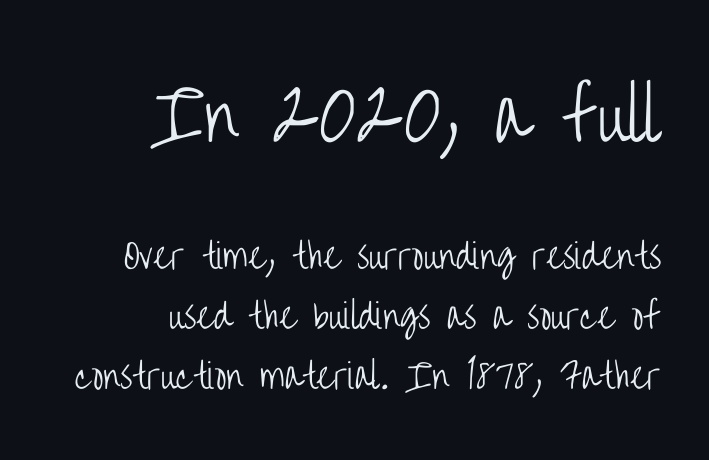
The image shows 68 px light, condensed sans-serif type, upright; set right-aligned, line spacing 1.76x, normal letter spacing, not underlined; the first (top) block is 2.0x larger; low stroke contrast and a large x-height.
